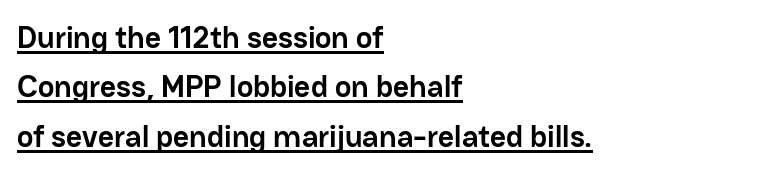
The face used here is rendered with its standard letterfit. In terms of leading, this rendering sits right in the middle. These lines are rendered in a variable-pitch font. This is the regular roman posture of the typeface.
